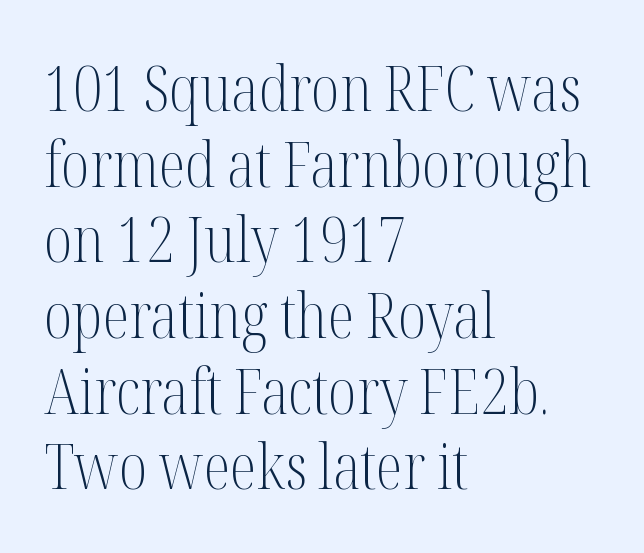
{"serif": "yes", "italic": "no", "bold": "no", "weight": "light", "width": "condensed", "stroke_contrast": "medium", "x_height": "medium", "monospaced": "no", "underline": "no", "align": "left", "line_spacing_ratio": 1.22, "letter_spacing": "normal", "letter_spacing_em": 0.0, "glyph_px": 62}
